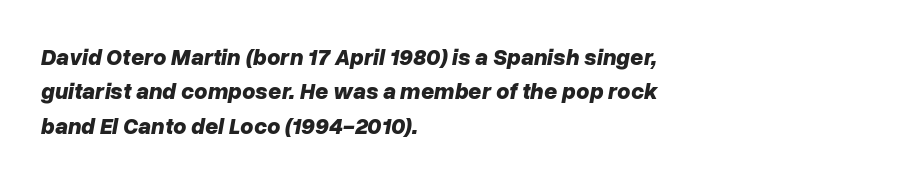
Q: Is the text bold? A: Yes.
Q: Is the text italic (slanted)? A: Yes, it leans right by about 10 degrees.
Q: Is the text underlined? A: No.
Q: How is the paragraph aligned? A: Left-aligned.
Q: Is the spacing between letters normal or unusually wide? A: Normal.
Q: Is the spacing between lines tight, normal or loose? A: Normal.
